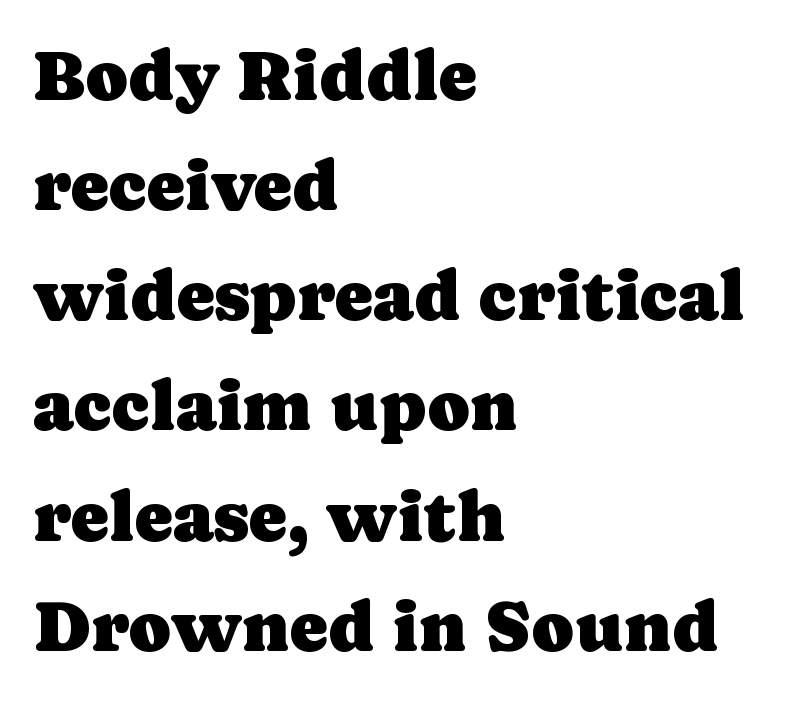
{"serif": "yes", "italic": "no", "width": "normal", "stroke_contrast": "low", "x_height": "medium", "monospaced": "no", "underline": "no", "align": "left", "line_spacing": "normal", "line_spacing_ratio": 1.53, "letter_spacing": "normal", "letter_spacing_em": 0.0, "glyph_px": 72}
